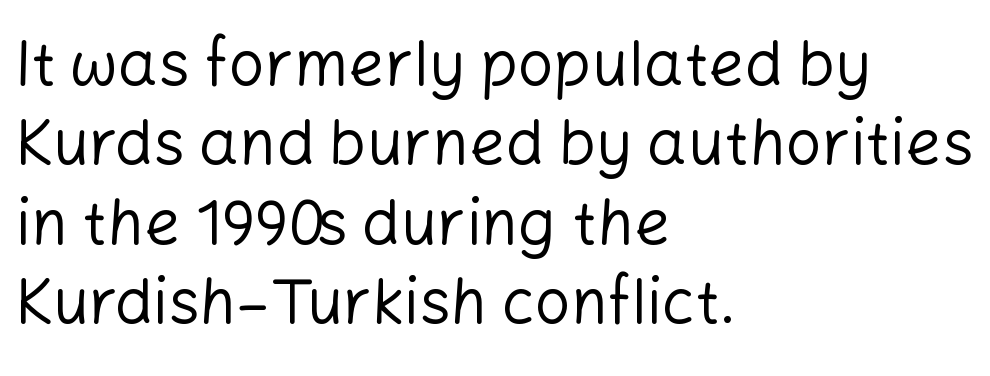
Q: Is the text bold? A: No.
Q: Is the text italic (slanted)? A: No, it is upright.
Q: Is the typeface a serif or a sans-serif typeface? A: Sans-serif.
Q: Is the text underlined? A: No.
Q: How is the paragraph aligned? A: Left-aligned.
Q: Is the spacing between letters normal or unusually wide? A: Normal.
Q: Is the spacing between lines tight, normal or loose? A: Normal.
Q: Width (condensed, normal, or wide)? A: Normal.
Q: Stroke contrast? A: Low.
Q: x-height? A: Medium.
Q: Monospaced? A: No.
